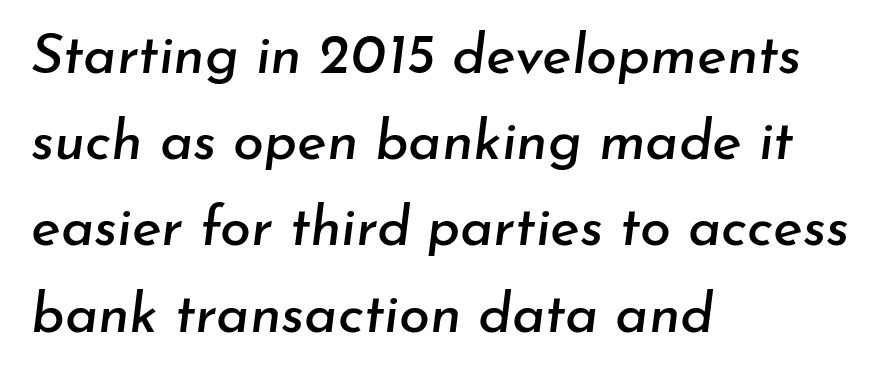
{"italic": "yes", "lean": "right", "slant_degrees": 7, "width": "normal", "stroke_contrast": "low", "x_height": "small", "monospaced": "no", "underline": "no", "align": "left", "line_spacing": "normal", "line_spacing_ratio": 1.54, "letter_spacing": "normal", "letter_spacing_em": 0.0, "glyph_px": 56}
